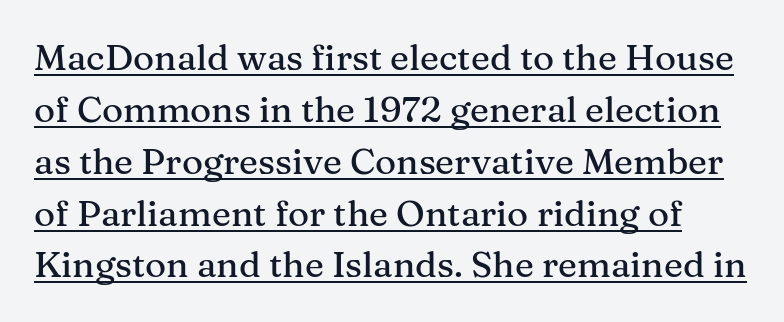
{"serif": "yes", "italic": "no", "width": "normal", "stroke_contrast": "medium", "x_height": "medium", "monospaced": "no", "underline": "yes", "line_spacing": "normal", "line_spacing_ratio": 1.44, "letter_spacing": "normal", "letter_spacing_em": 0.0, "glyph_px": 36}
